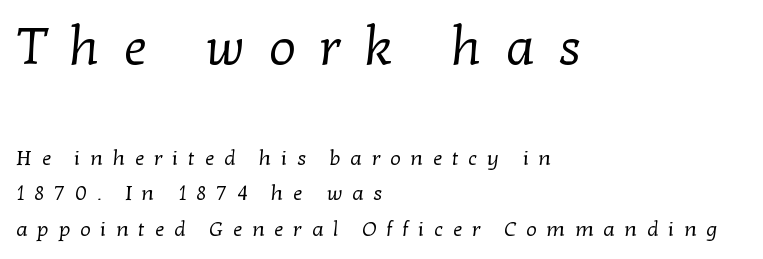
The image shows 52 px regular-weight serif type; set left-aligned, normal line spacing (1.68x), unusually wide letter spacing (+0.46 em), not underlined; the first (top) block is 2.48x larger; low stroke contrast and a medium x-height.
